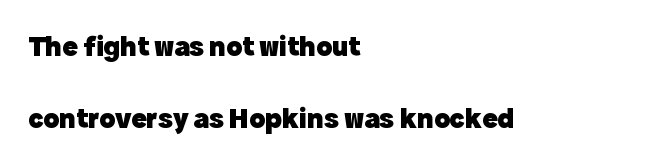
The image shows 29 px heavy sans-serif type, upright; set left-aligned, loose line spacing (2.48x), normal letter spacing, not underlined; a medium x-height.
